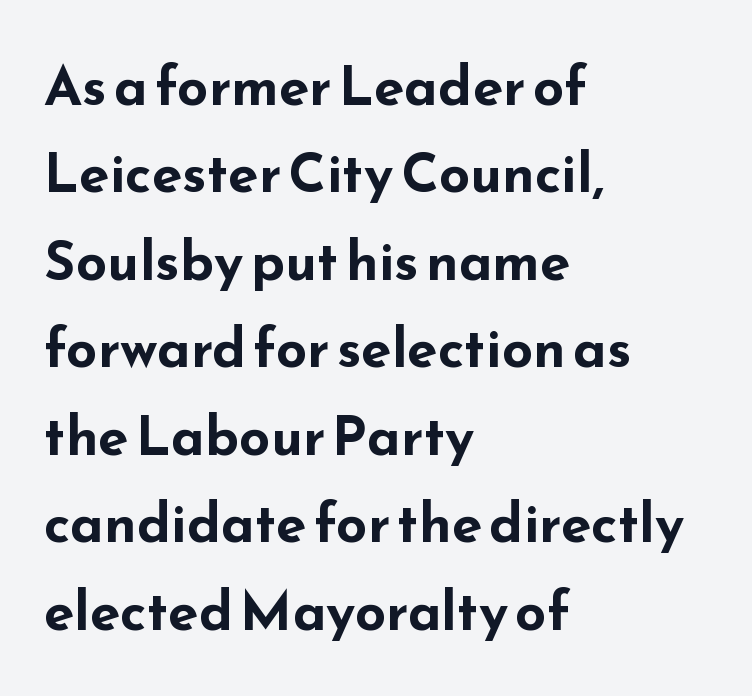
The image shows 55 px bold, wide sans-serif type, upright; set left-aligned, normal line spacing (1.59x), normal letter spacing, not underlined; low stroke contrast and a small x-height.
